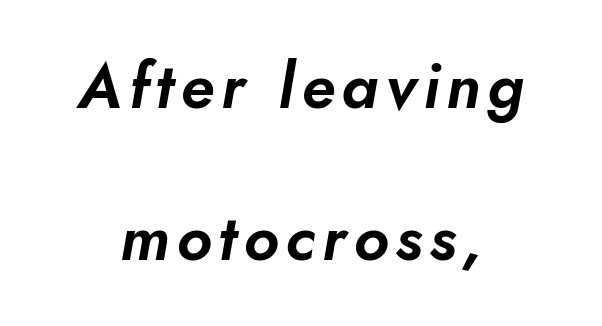
You could not count columns in this text — the font is proportionally spaced. Underline: absent. Yep, that's italic — everything's leaning. Compared with typical paragraphs, the rows here are farther apart. Line starts and ends both wander, symmetrically.
